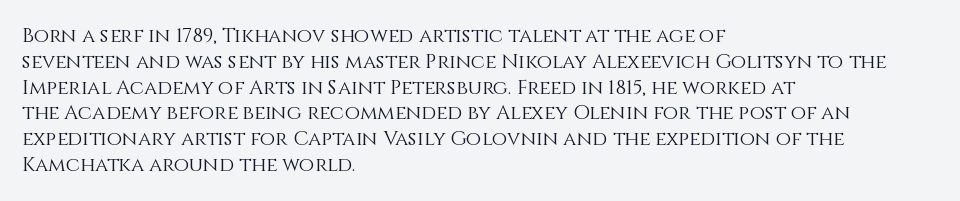
Interline gaps are of average width in this sample. Style check: upright. Tracking here is standard; glyphs follow each other at the usual distance. Stroke mass is kept to a normal reading level or below. Beneath every word, the page is bare. Leftover space on each line is placed entirely after the last word.
